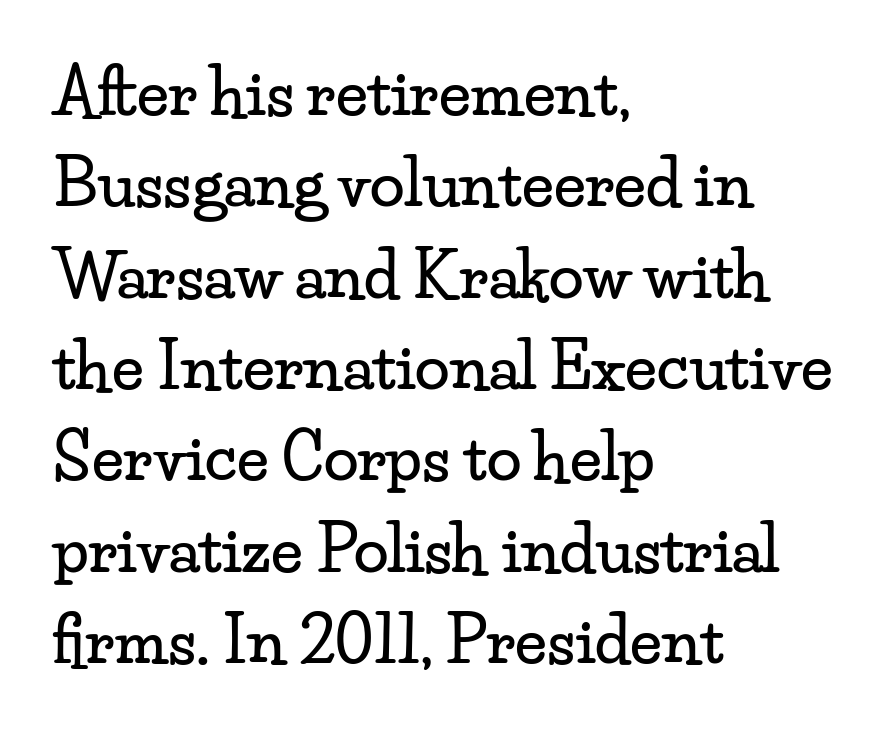
The image shows 63 px wide serif type, upright; set left-aligned, normal line spacing (1.45x), normal letter spacing, not underlined; low stroke contrast and a small x-height.
